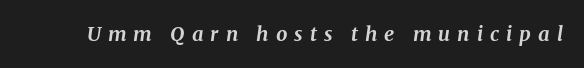
{"italic": "yes", "lean": "right", "slant_degrees": 8, "bold": "yes", "underline": "no", "letter_spacing": "wide", "letter_spacing_em": 0.35, "glyph_px": 20}
